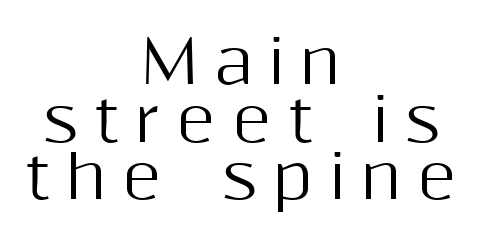
Q: Is the text italic (slanted)? A: No, it is upright.
Q: Is the typeface a serif or a sans-serif typeface? A: Sans-serif.
Q: Is the text underlined? A: No.
Q: How is the paragraph aligned? A: Centered.
Q: Is the spacing between letters normal or unusually wide? A: Unusually wide.
Q: Is the spacing between lines tight, normal or loose? A: Tight.
Q: Width (condensed, normal, or wide)? A: Normal.
Q: Stroke contrast? A: Medium.
Q: x-height? A: Medium.
Q: Monospaced? A: No.
